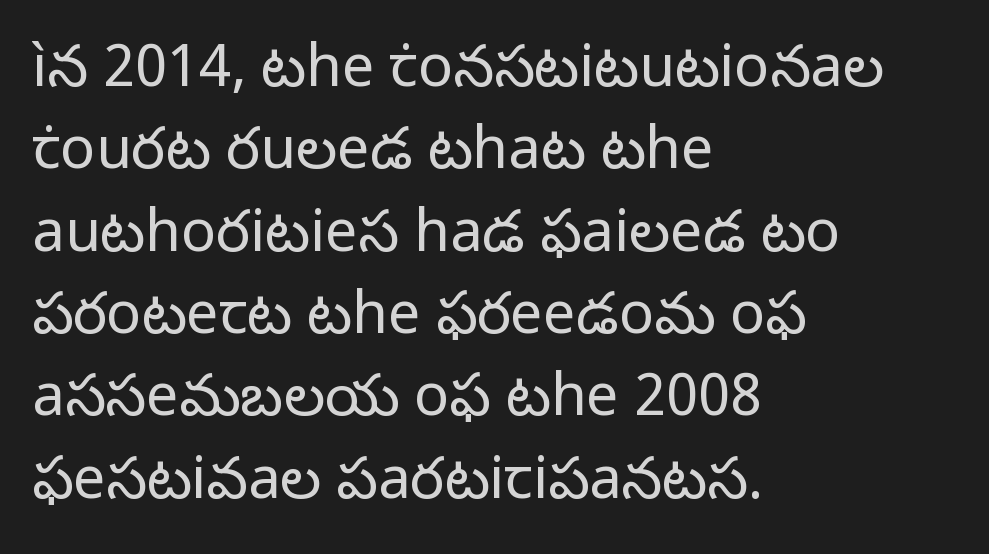
Q: Is the text bold? A: No.
Q: Is the text italic (slanted)? A: No, it is upright.
Q: Is the typeface a serif or a sans-serif typeface? A: Sans-serif.
Q: Is the text underlined? A: No.
Q: How is the paragraph aligned? A: Left-aligned.
Q: Is the spacing between letters normal or unusually wide? A: Normal.
Q: Is the spacing between lines tight, normal or loose? A: Normal.
Q: Width (condensed, normal, or wide)? A: Normal.
Q: Stroke contrast? A: Low.
Q: x-height? A: Medium.
Q: Monospaced? A: No.
